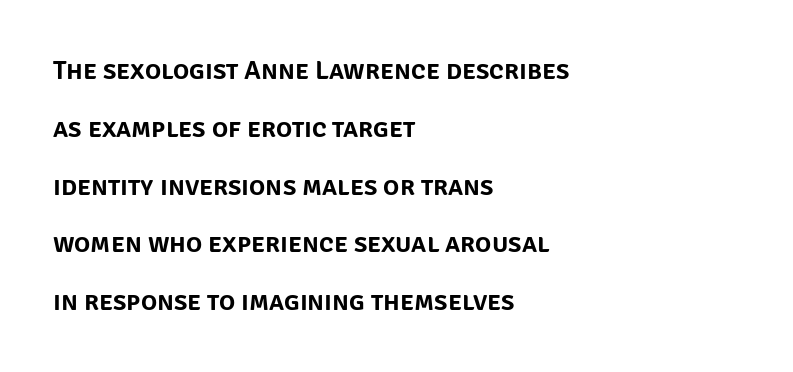
Q: Is the text italic (slanted)? A: No, it is upright.
Q: Is the text underlined? A: No.
Q: How is the paragraph aligned? A: Left-aligned.
Q: Is the spacing between letters normal or unusually wide? A: Normal.
Q: Is the spacing between lines tight, normal or loose? A: Loose.
